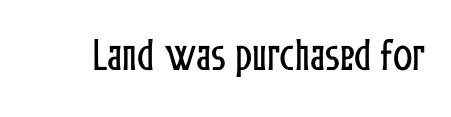
{"italic": "no", "width": "condensed", "stroke_contrast": "low", "x_height": "medium", "monospaced": "no", "underline": "no", "letter_spacing": "normal", "letter_spacing_em": 0.0, "glyph_px": 36}
